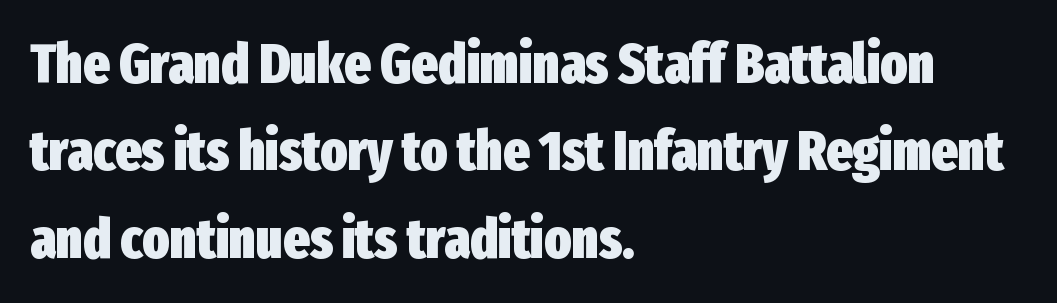
The image shows 56 px heavy, condensed sans-serif type, upright; set left-aligned, normal line spacing (1.56x), normal letter spacing, not underlined; low stroke contrast and a medium x-height.
